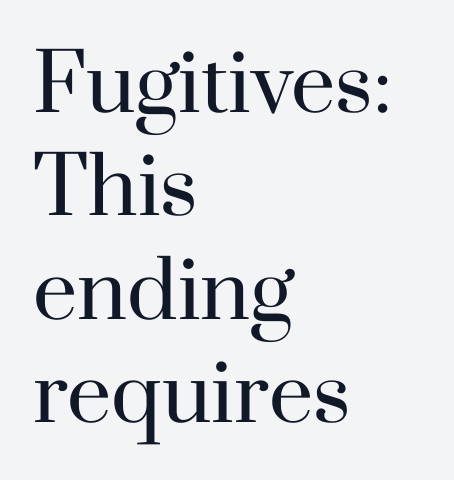
Q: Is the text bold? A: No.
Q: Is the text italic (slanted)? A: No, it is upright.
Q: Is the typeface a serif or a sans-serif typeface? A: Serif.
Q: Is the text underlined? A: No.
Q: How is the paragraph aligned? A: Left-aligned.
Q: Is the spacing between letters normal or unusually wide? A: Normal.
Q: Is the spacing between lines tight, normal or loose? A: Normal.
Q: Width (condensed, normal, or wide)? A: Normal.
Q: Stroke contrast? A: High.
Q: x-height? A: Small.
Q: Monospaced? A: No.
